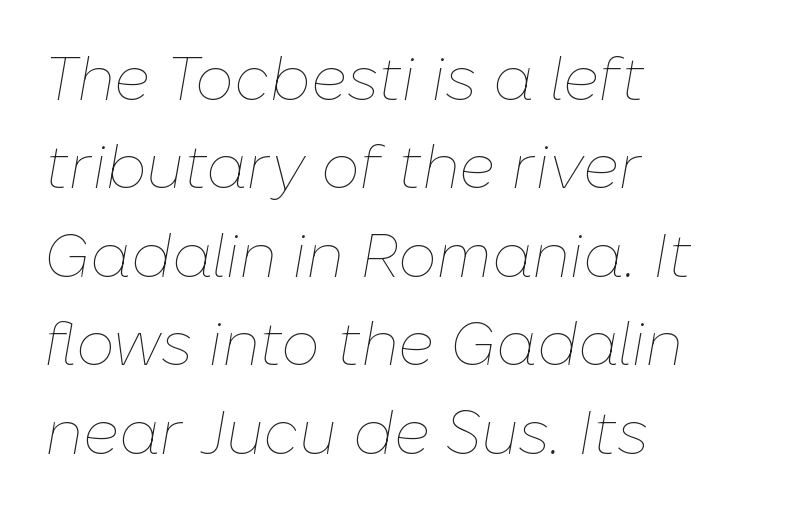
Q: Is the text bold? A: No.
Q: Is the text italic (slanted)? A: Yes, it leans right by about 10 degrees.
Q: Is the text underlined? A: No.
Q: How is the paragraph aligned? A: Left-aligned.
Q: Is the spacing between letters normal or unusually wide? A: Normal.
Q: Is the spacing between lines tight, normal or loose? A: Normal.
Q: Width (condensed, normal, or wide)? A: Normal.
Q: Stroke contrast? A: Low.
Q: x-height? A: Medium.
Q: Monospaced? A: No.
